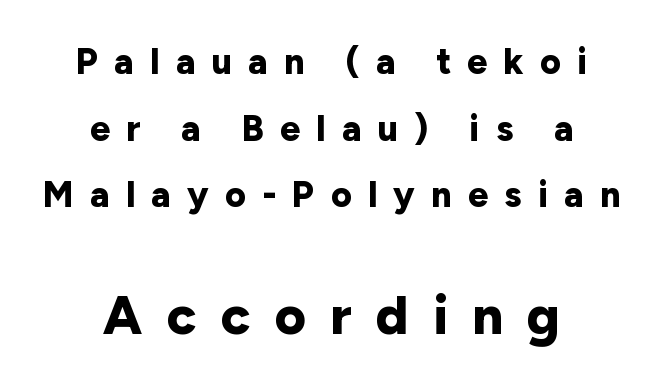
Q: Is the text bold? A: Yes.
Q: Is the text italic (slanted)? A: No, it is upright.
Q: Is the typeface a serif or a sans-serif typeface? A: Sans-serif.
Q: Is the text underlined? A: No.
Q: How is the paragraph aligned? A: Centered.
Q: Is the spacing between letters normal or unusually wide? A: Unusually wide.
Q: Which block of text is set in a larger size, the first (top) or the second (bottom)? A: The second (bottom) one.
Q: Width (condensed, normal, or wide)? A: Normal.
Q: Stroke contrast? A: Low.
Q: x-height? A: Medium.
Q: Monospaced? A: No.
